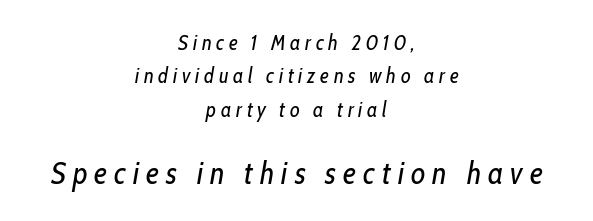
Q: Is the text bold? A: No.
Q: Is the text italic (slanted)? A: Yes, it leans right by about 10 degrees.
Q: Is the text underlined? A: No.
Q: How is the paragraph aligned? A: Centered.
Q: Is the spacing between letters normal or unusually wide? A: Unusually wide.
Q: Is the spacing between lines tight, normal or loose? A: Normal.
Q: Which block of text is set in a larger size, the first (top) or the second (bottom)? A: The second (bottom) one.
Q: Width (condensed, normal, or wide)? A: Condensed.
Q: Stroke contrast? A: Low.
Q: x-height? A: Medium.
Q: Monospaced? A: No.
